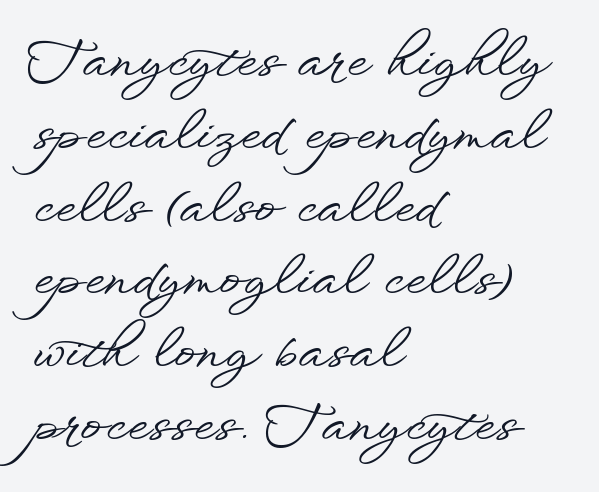
Q: Is the text italic (slanted)? A: Yes.
Q: Is the typeface a serif or a sans-serif typeface? A: Sans-serif.
Q: Is the text underlined? A: No.
Q: How is the paragraph aligned? A: Left-aligned.
Q: Is the spacing between letters normal or unusually wide? A: Normal.
Q: Is the spacing between lines tight, normal or loose? A: Normal.
Q: Width (condensed, normal, or wide)? A: Wide.
Q: Stroke contrast? A: Low.
Q: x-height? A: Small.
Q: Monospaced? A: No.
